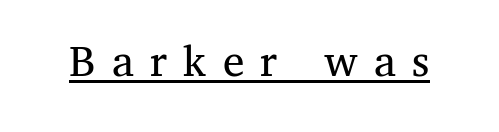
{"serif": "yes", "italic": "no", "bold": "no", "weight": "regular", "width": "normal", "stroke_contrast": "medium", "x_height": "medium", "monospaced": "no", "underline": "yes", "letter_spacing": "wide", "letter_spacing_em": 0.34, "glyph_px": 48}
